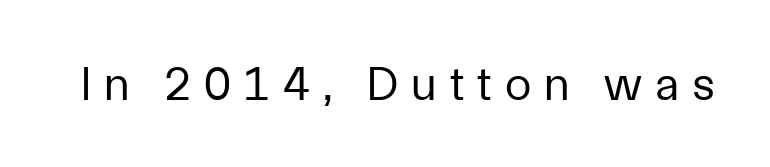
Q: Is the text bold? A: No.
Q: Is the text italic (slanted)? A: No, it is upright.
Q: Is the typeface a serif or a sans-serif typeface? A: Sans-serif.
Q: Is the text underlined? A: No.
Q: Is the spacing between letters normal or unusually wide? A: Unusually wide.
Q: Width (condensed, normal, or wide)? A: Normal.
Q: Stroke contrast? A: Low.
Q: x-height? A: Medium.
Q: Monospaced? A: No.
